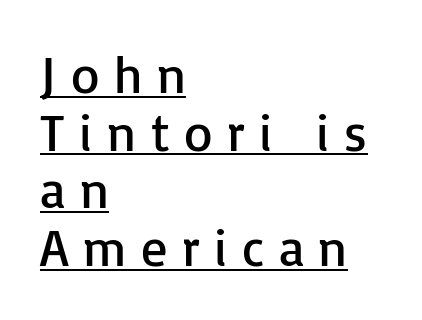
Substantial extra tracking has been applied to these lines. Character widths vary here, with narrow letters taking less room than wide ones. If you measured baseline to baseline, you'd find a short distance. This is the regular roman posture of the typeface. The type family on display is of the sans-serif kind. You can see a thin bar hugging the bottom of the glyphs.
